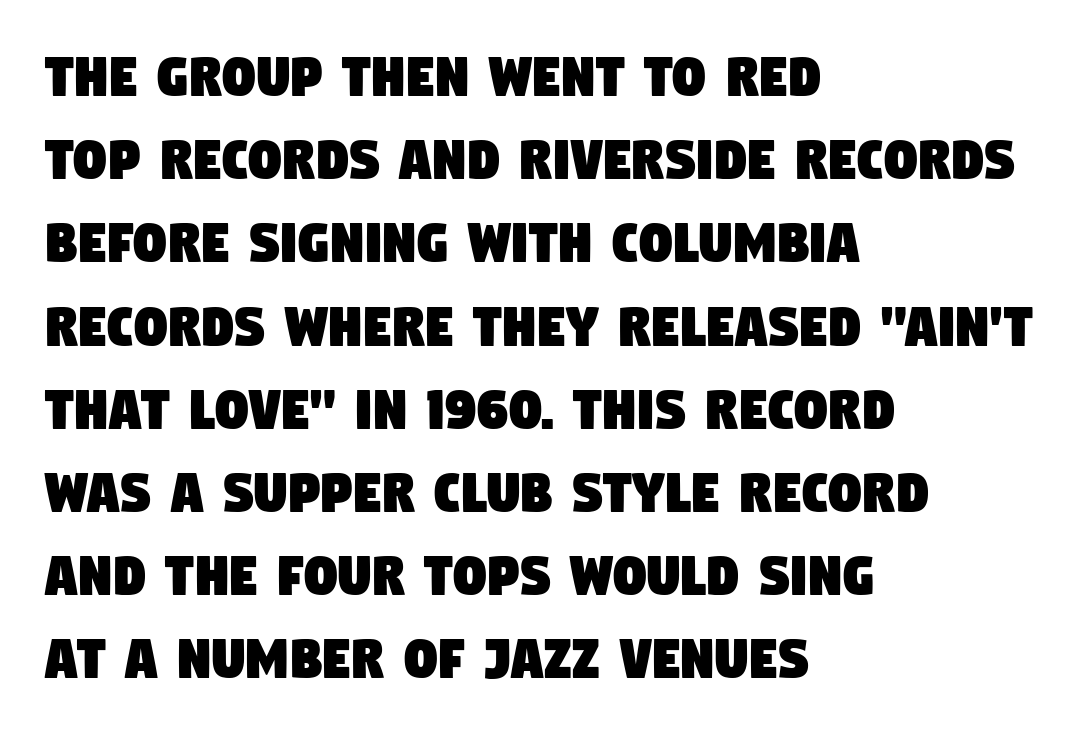
The image shows 65 px condensed sans-serif type; set left-aligned, normal line spacing (1.28x), normal letter spacing, not underlined; low stroke contrast and a large x-height.
